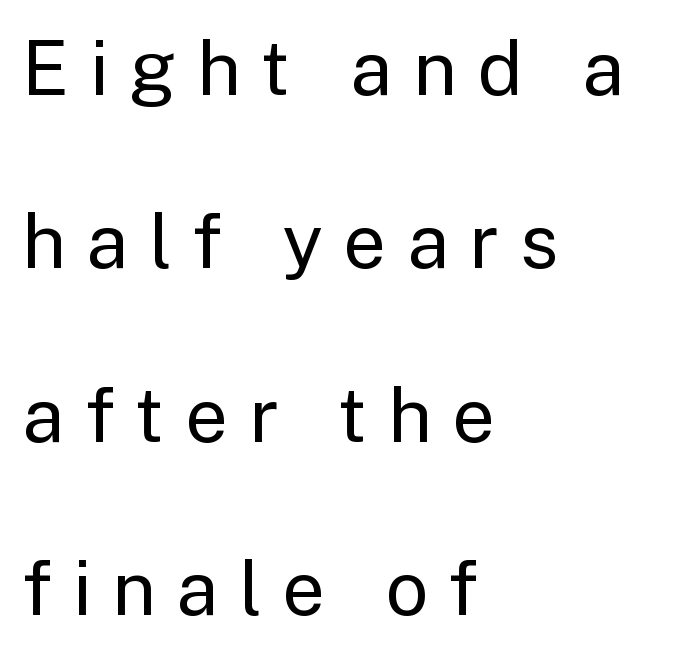
The image shows 76 px regular-weight sans-serif type, upright; set left-aligned, loose line spacing (2.28x), unusually wide letter spacing (+0.27 em), not underlined; low stroke contrast and a medium x-height.
